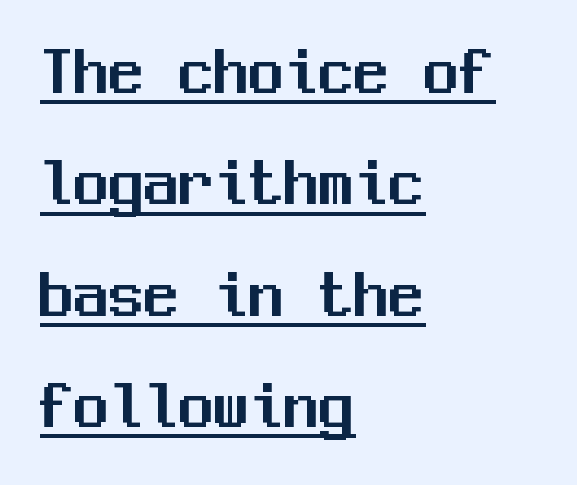
The image shows 70 px sans-serif type, upright, monospaced; set left-aligned, normal line spacing (1.59x), normal letter spacing, underlined; medium stroke contrast and a medium x-height.
